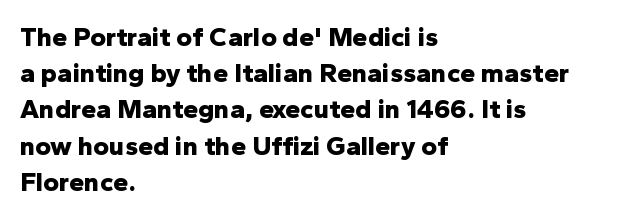
Q: Is the text bold? A: Yes.
Q: Is the text italic (slanted)? A: No, it is upright.
Q: Is the text underlined? A: No.
Q: How is the paragraph aligned? A: Left-aligned.
Q: Is the spacing between letters normal or unusually wide? A: Normal.
Q: Is the spacing between lines tight, normal or loose? A: Normal.
